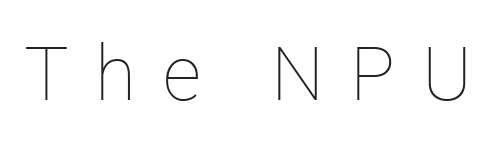
{"italic": "no", "bold": "no", "weight": "thin", "width": "normal", "stroke_contrast": "low", "x_height": "medium", "monospaced": "no", "underline": "no", "letter_spacing": "wide", "letter_spacing_em": 0.35, "glyph_px": 75}
